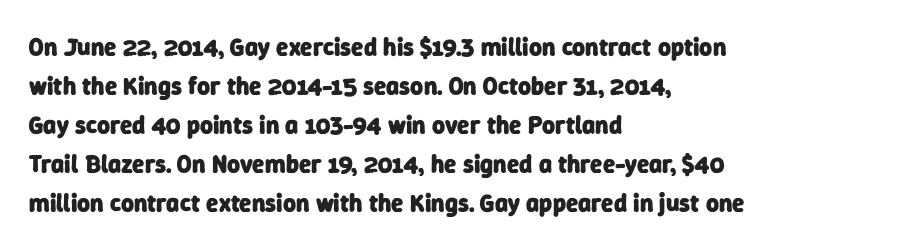
Q: Is the text bold? A: Yes.
Q: Is the text underlined? A: No.
Q: How is the paragraph aligned? A: Left-aligned.
Q: Is the spacing between letters normal or unusually wide? A: Normal.
Q: Is the spacing between lines tight, normal or loose? A: Normal.
